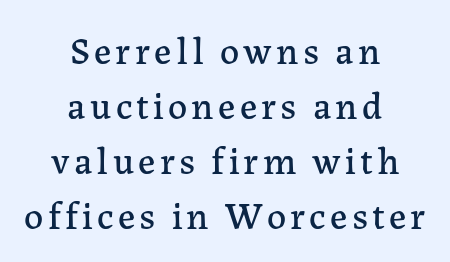
Q: Is the text italic (slanted)? A: No, it is upright.
Q: Is the typeface a serif or a sans-serif typeface? A: Serif.
Q: Is the text underlined? A: No.
Q: How is the paragraph aligned? A: Centered.
Q: Is the spacing between lines tight, normal or loose? A: Normal.
Q: Width (condensed, normal, or wide)? A: Normal.
Q: Stroke contrast? A: Low.
Q: x-height? A: Medium.
Q: Monospaced? A: No.
